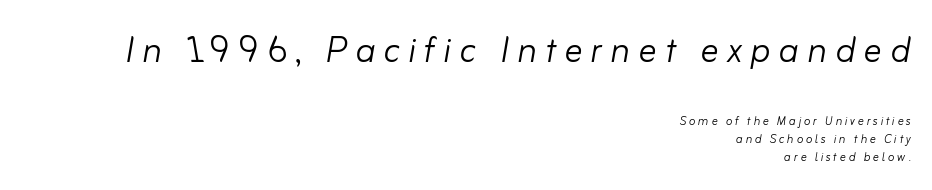
Q: Is the text bold? A: No.
Q: Is the text italic (slanted)? A: Yes, it leans right by about 10 degrees.
Q: Is the text underlined? A: No.
Q: How is the paragraph aligned? A: Right-aligned.
Q: Which block of text is set in a larger size, the first (top) or the second (bottom)? A: The first (top) one.
Q: Width (condensed, normal, or wide)? A: Normal.
Q: Stroke contrast? A: Low.
Q: x-height? A: Small.
Q: Monospaced? A: No.
